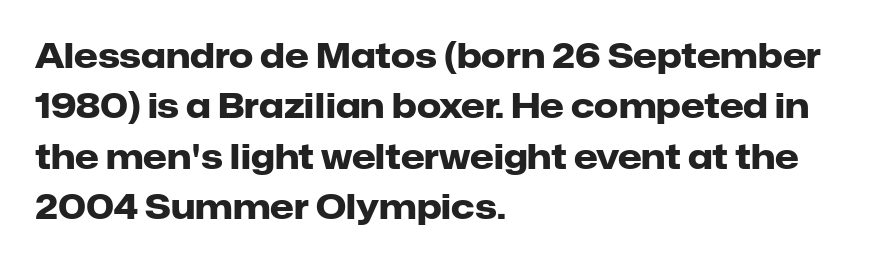
Q: Is the text bold? A: Yes.
Q: Is the text italic (slanted)? A: No, it is upright.
Q: Is the typeface a serif or a sans-serif typeface? A: Sans-serif.
Q: Is the text underlined? A: No.
Q: How is the paragraph aligned? A: Left-aligned.
Q: Is the spacing between letters normal or unusually wide? A: Normal.
Q: Is the spacing between lines tight, normal or loose? A: Normal.
Q: Width (condensed, normal, or wide)? A: Normal.
Q: Stroke contrast? A: Low.
Q: x-height? A: Medium.
Q: Monospaced? A: No.
